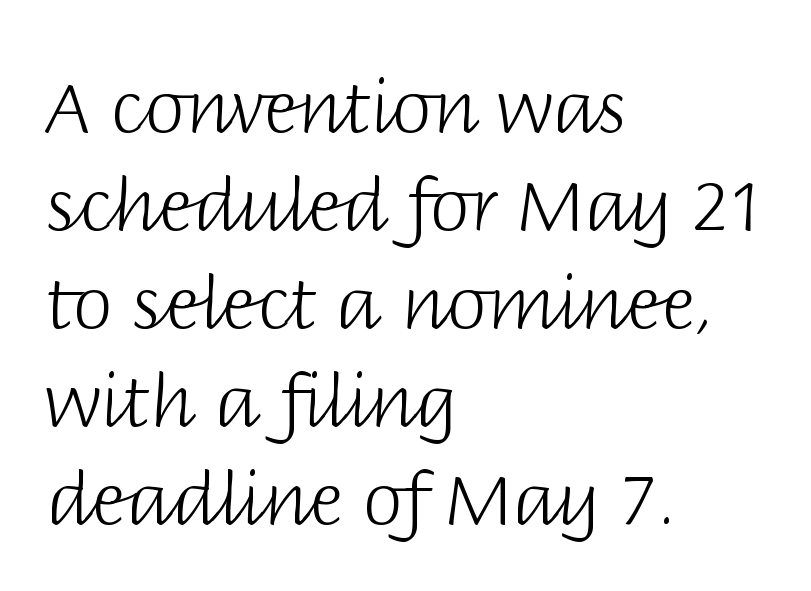
{"serif": "no", "italic": "no", "bold": "no", "weight": "light", "width": "normal", "stroke_contrast": "low", "x_height": "large", "monospaced": "no", "underline": "no", "align": "left", "line_spacing": "normal", "line_spacing_ratio": 1.36, "letter_spacing": "normal", "letter_spacing_em": 0.0, "glyph_px": 72}
